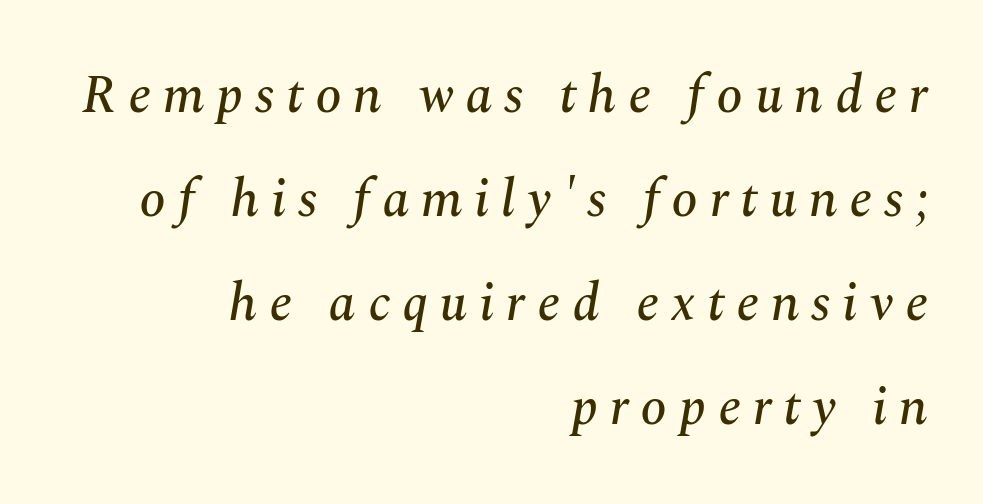
Q: Is the text italic (slanted)? A: Yes, it leans right by about 10 degrees.
Q: Is the typeface a serif or a sans-serif typeface? A: Serif.
Q: Is the text underlined? A: No.
Q: How is the paragraph aligned? A: Right-aligned.
Q: Is the spacing between letters normal or unusually wide? A: Unusually wide.
Q: Is the spacing between lines tight, normal or loose? A: Loose.
Q: Width (condensed, normal, or wide)? A: Normal.
Q: Stroke contrast? A: Medium.
Q: x-height? A: Medium.
Q: Monospaced? A: No.
